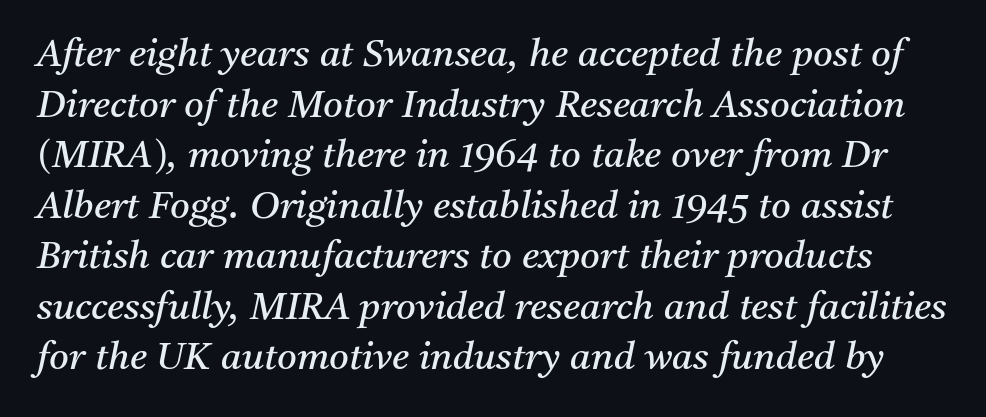
The image shows 38 px regular-weight serif type, italic (leaning right); set normal line spacing (1.33x), normal letter spacing, not underlined; medium stroke contrast and a medium x-height.
